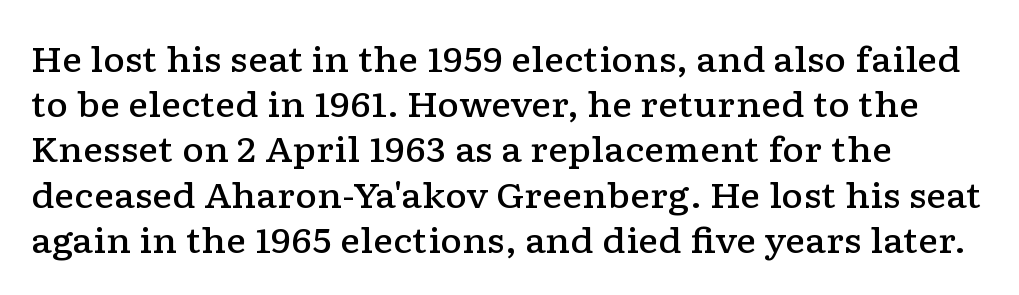
{"serif": "yes", "italic": "no", "bold": "semi", "weight": "semibold", "width": "wide", "stroke_contrast": "low", "x_height": "medium", "monospaced": "no", "underline": "no", "align": "left", "line_spacing": "normal", "line_spacing_ratio": 1.33, "letter_spacing": "normal", "letter_spacing_em": 0.0, "glyph_px": 34}
